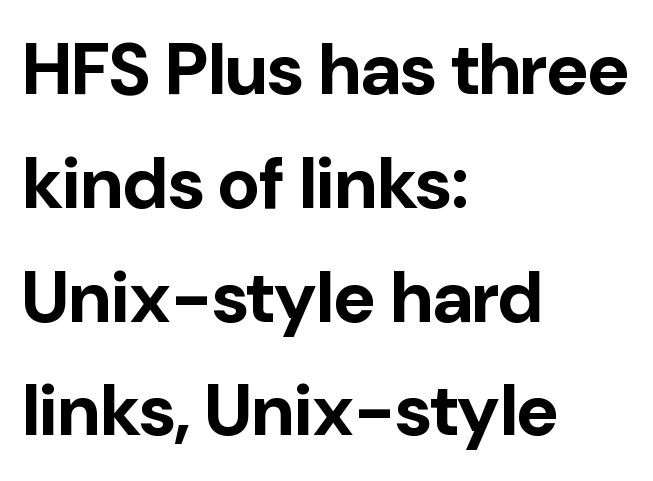
The image shows 72 px bold sans-serif type, upright; set left-aligned, normal line spacing (1.58x), normal letter spacing, not underlined; low stroke contrast and a medium x-height.
